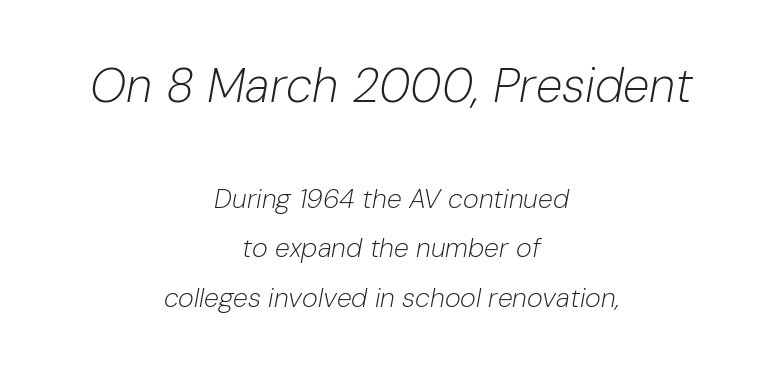
Q: Is the text bold? A: No.
Q: Is the text italic (slanted)? A: Yes, it leans right by about 10 degrees.
Q: Is the text underlined? A: No.
Q: How is the paragraph aligned? A: Centered.
Q: Is the spacing between letters normal or unusually wide? A: Normal.
Q: Which block of text is set in a larger size, the first (top) or the second (bottom)? A: The first (top) one.
Q: Width (condensed, normal, or wide)? A: Normal.
Q: Stroke contrast? A: Low.
Q: x-height? A: Medium.
Q: Monospaced? A: No.
